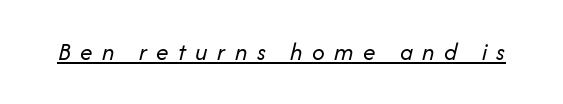
{"italic": "yes", "lean": "right", "slant_degrees": 14, "bold": "no", "underline": "yes", "letter_spacing": "wide", "letter_spacing_em": 0.38, "glyph_px": 25}
